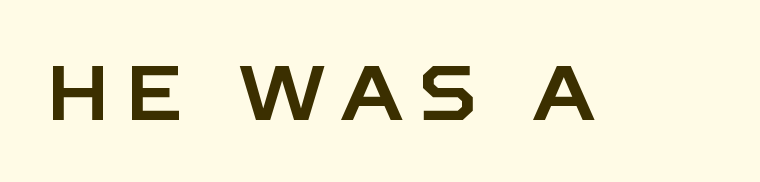
{"serif": "no", "italic": "no", "width": "normal", "stroke_contrast": "low", "x_height": "large", "monospaced": "no", "underline": "no", "letter_spacing": "wide", "letter_spacing_em": 0.21, "glyph_px": 77}
